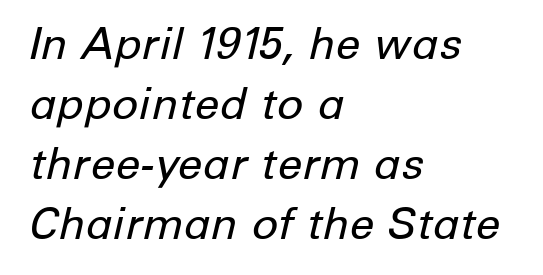
The lines sit at an ordinary, default distance from one another. If you drew a ruler down the left edge, every line would touch it. Decoration check: the copy has no underline. Spacing verdict: proportional, widths tailored to each character. Summary of weight: not heavy and not bold.
